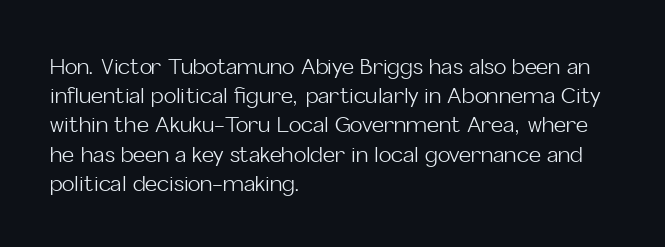
The image shows 21 px text type, upright; set left-aligned, normal line spacing (1.39x), normal letter spacing, not underlined.
